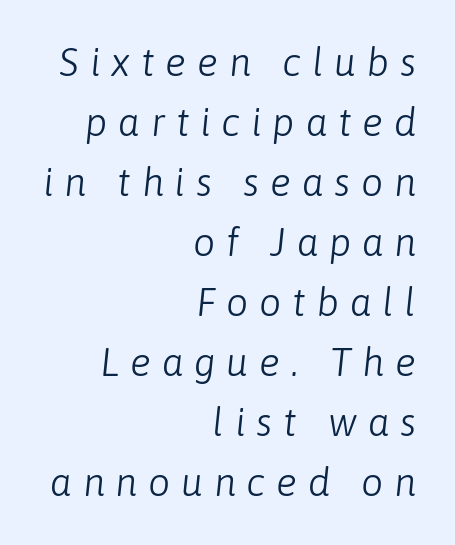
Q: Is the text bold? A: No.
Q: Is the text italic (slanted)? A: Yes, it leans right by about 6 degrees.
Q: Is the text underlined? A: No.
Q: How is the paragraph aligned? A: Right-aligned.
Q: Is the spacing between letters normal or unusually wide? A: Unusually wide.
Q: Is the spacing between lines tight, normal or loose? A: Normal.
Q: Width (condensed, normal, or wide)? A: Normal.
Q: Stroke contrast? A: Low.
Q: x-height? A: Medium.
Q: Monospaced? A: No.
